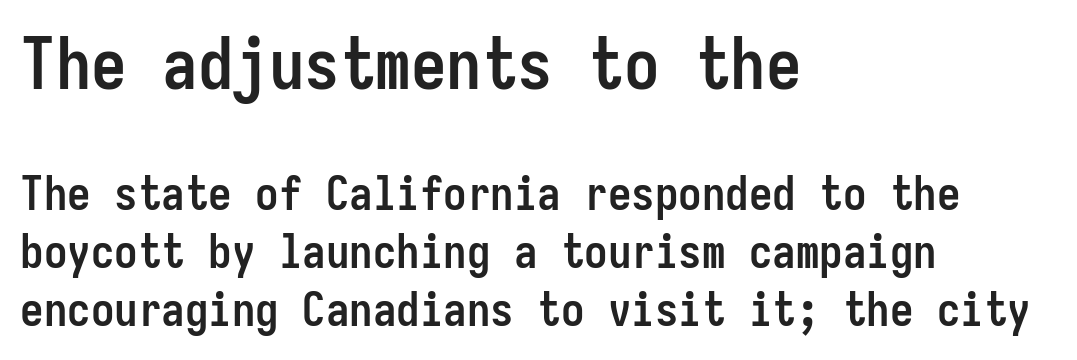
Q: Is the text bold? A: Yes.
Q: Is the text italic (slanted)? A: No, it is upright.
Q: Is the typeface a serif or a sans-serif typeface? A: Sans-serif.
Q: Is the text underlined? A: No.
Q: How is the paragraph aligned? A: Left-aligned.
Q: Is the spacing between letters normal or unusually wide? A: Normal.
Q: Which block of text is set in a larger size, the first (top) or the second (bottom)? A: The first (top) one.
Q: Width (condensed, normal, or wide)? A: Condensed.
Q: Stroke contrast? A: Low.
Q: x-height? A: Medium.
Q: Monospaced? A: Yes.
